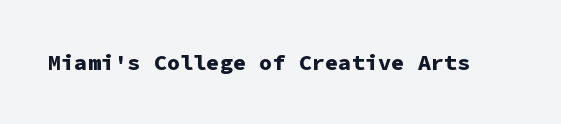
Short note: letters normally spaced. Words float on clear page, feet unadorned. The letters stand upright; this is a roman face. Heavy, bold letterforms.
